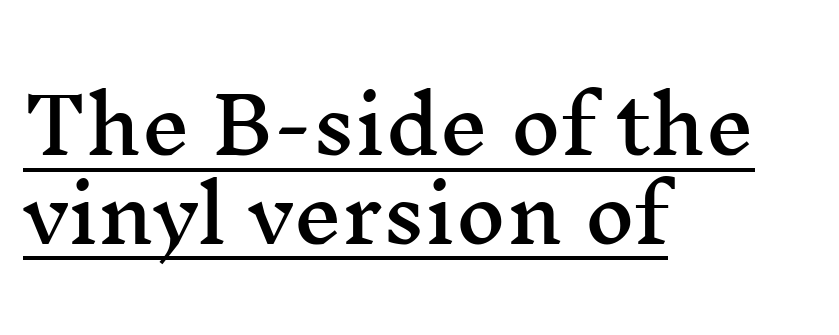
Regarding serifs, this sample has them. The type sits square on the baseline with zero lean. Leftover space on each line is placed entirely after the last word. Proportional: the letters do not fall into vertical columns. How would I describe the line gaps? Narrow and economical.
